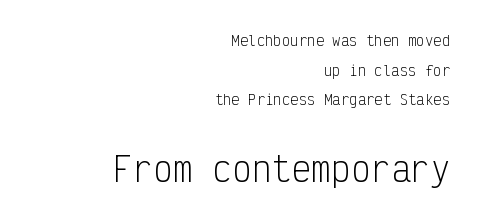
Q: Is the text bold? A: No.
Q: Is the text italic (slanted)? A: No, it is upright.
Q: Is the typeface a serif or a sans-serif typeface? A: Sans-serif.
Q: Is the text underlined? A: No.
Q: How is the paragraph aligned? A: Right-aligned.
Q: Is the spacing between letters normal or unusually wide? A: Normal.
Q: Is the spacing between lines tight, normal or loose? A: Loose.
Q: Which block of text is set in a larger size, the first (top) or the second (bottom)? A: The second (bottom) one.
Q: Width (condensed, normal, or wide)? A: Condensed.
Q: Stroke contrast? A: Low.
Q: x-height? A: Medium.
Q: Monospaced? A: Yes.
